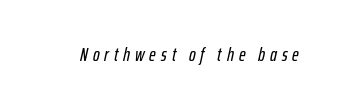
Q: Is the text italic (slanted)? A: Yes, it leans right by about 12 degrees.
Q: Is the text underlined? A: No.
Q: Is the spacing between letters normal or unusually wide? A: Unusually wide.
